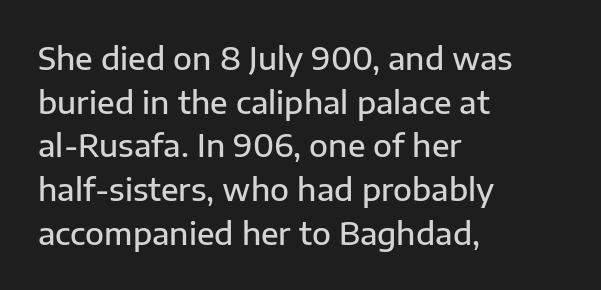
The image shows 31 px semibold sans-serif type, upright; set left-aligned, normal line spacing (1.41x), normal letter spacing, not underlined; low stroke contrast and a medium x-height.
